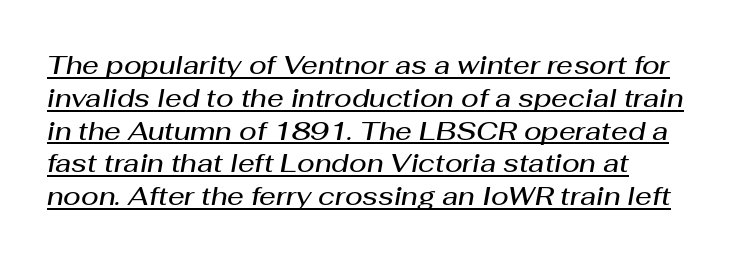
{"italic": "yes", "lean": "right", "slant_degrees": 10, "bold": "semi", "underline": "yes", "align": "left", "line_spacing": "normal", "line_spacing_ratio": 1.26, "letter_spacing": "normal", "letter_spacing_em": 0.0, "glyph_px": 26}
